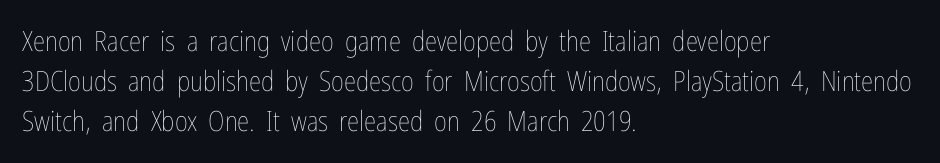
{"italic": "no", "bold": "no", "weight": "thin", "width": "condensed", "stroke_contrast": "low", "x_height": "medium", "monospaced": "no", "underline": "no", "align": "left", "line_spacing": "normal", "line_spacing_ratio": 1.43, "letter_spacing": "normal", "letter_spacing_em": 0.0, "glyph_px": 28}
